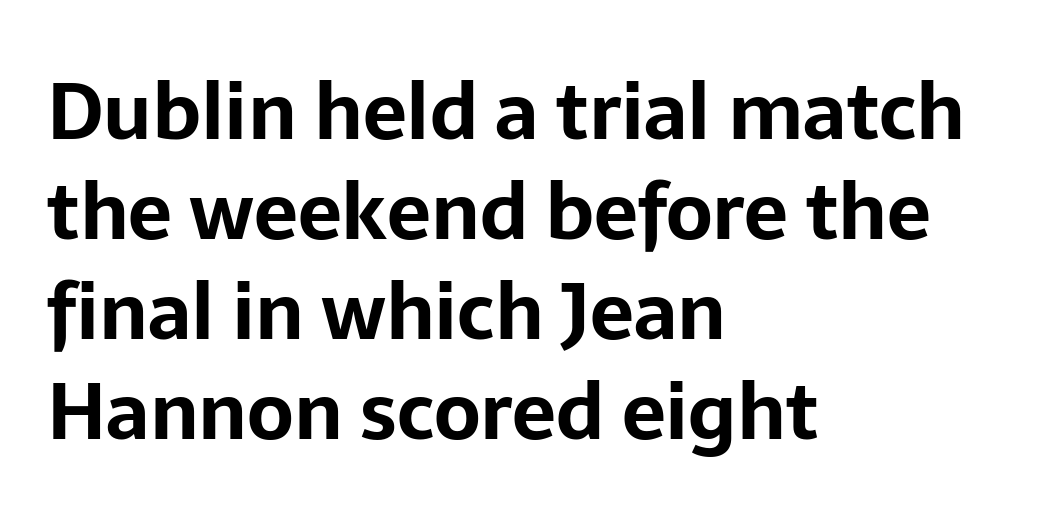
{"serif": "no", "italic": "no", "bold": "yes", "weight": "bold", "width": "normal", "stroke_contrast": "low", "x_height": "medium", "monospaced": "no", "underline": "no", "align": "left", "line_spacing": "normal", "line_spacing_ratio": 1.28, "letter_spacing": "normal", "letter_spacing_em": 0.0, "glyph_px": 78}
